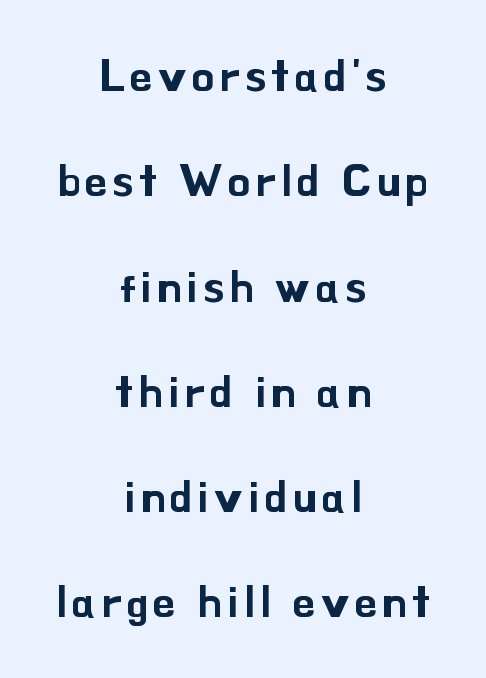
The image shows 45 px sans-serif type, upright; set centered, loose line spacing (2.34x), not underlined; low stroke contrast and a small x-height.
